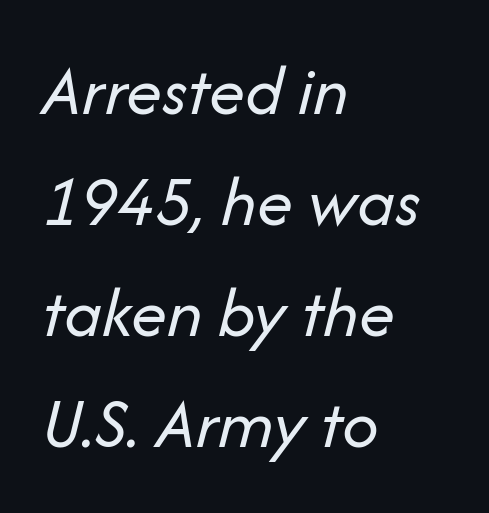
Observe the lean: these are italic letterforms. In terms of letterspacing, this is plain default setting. This is not heavy type; no bold has been used. Typeset ragged right — the left edge is the straight one.
